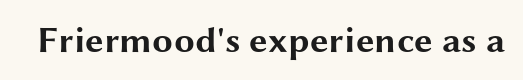
{"serif": "no", "italic": "no", "bold": "yes", "weight": "bold", "width": "wide", "stroke_contrast": "medium", "x_height": "medium", "monospaced": "no", "underline": "no", "letter_spacing": "normal", "letter_spacing_em": 0.0, "glyph_px": 37}
